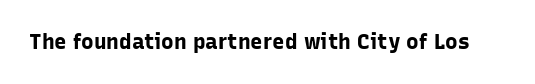
The letterforms sit shoulder to shoulder at normal distance. These lines were composed using upright roman letters. Check the space under the baseline: it is left empty. The sample has been set heavy, in full bold.
